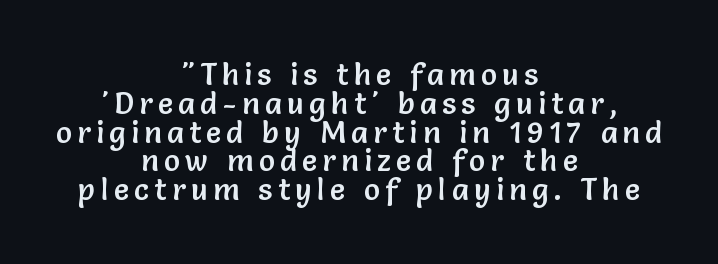
{"serif": "no", "italic": "no", "width": "normal", "stroke_contrast": "low", "x_height": "medium", "monospaced": "no", "underline": "no", "align": "center", "line_spacing": "tight", "line_spacing_ratio": 0.96, "glyph_px": 30}
